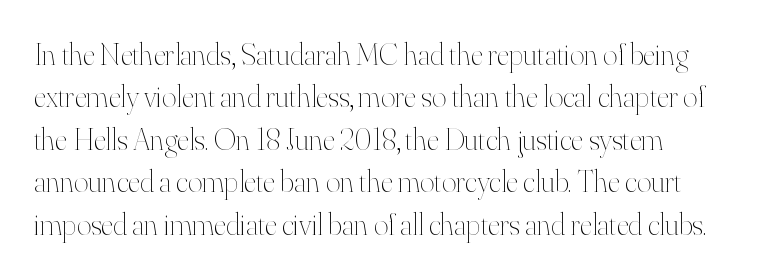
{"italic": "no", "bold": "no", "weight": "thin", "width": "normal", "stroke_contrast": "high", "x_height": "small", "monospaced": "no", "underline": "no", "line_spacing": "normal", "line_spacing_ratio": 1.37, "letter_spacing": "normal", "letter_spacing_em": 0.0, "glyph_px": 31}
